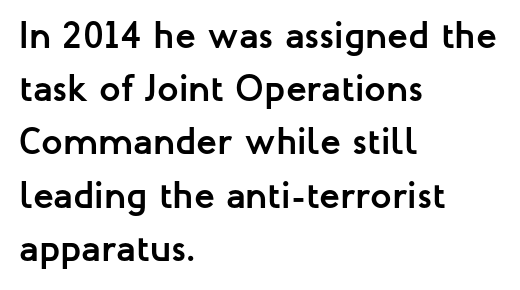
The image shows 38 px semibold sans-serif type, upright; set left-aligned, normal line spacing (1.4x), normal letter spacing, not underlined; low stroke contrast and a medium x-height.
